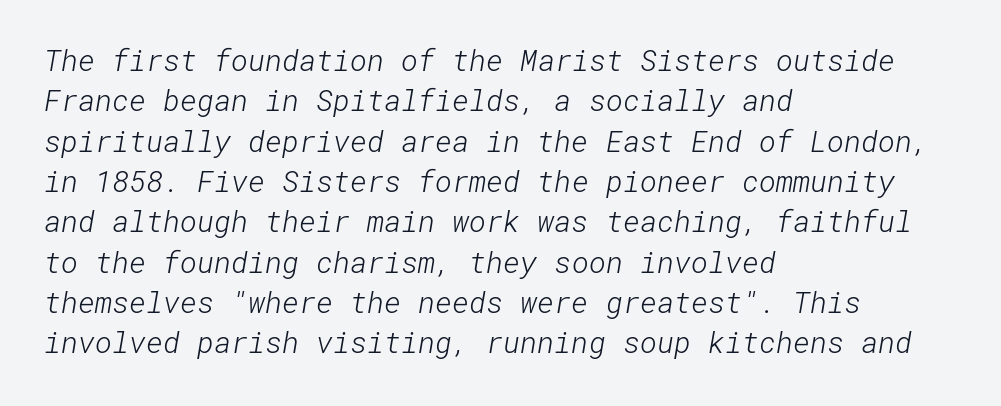
The image shows 29 px light sans-serif type; set left-aligned, normal line spacing (1.39x), normal letter spacing, not underlined; low stroke contrast and a medium x-height.
